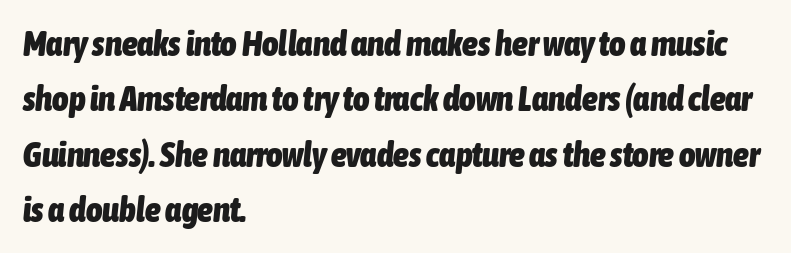
Q: Is the text bold? A: Yes.
Q: Is the text italic (slanted)? A: Yes, it leans right by about 6 degrees.
Q: Is the text underlined? A: No.
Q: How is the paragraph aligned? A: Left-aligned.
Q: Is the spacing between letters normal or unusually wide? A: Normal.
Q: Is the spacing between lines tight, normal or loose? A: Normal.
Q: Width (condensed, normal, or wide)? A: Condensed.
Q: Stroke contrast? A: Low.
Q: x-height? A: Medium.
Q: Monospaced? A: No.
